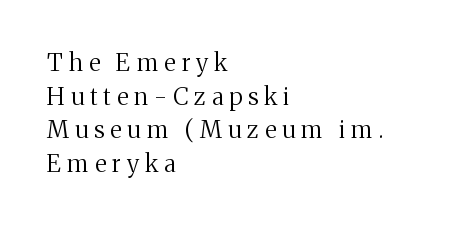
Q: Is the text bold? A: No.
Q: Is the text italic (slanted)? A: No, it is upright.
Q: Is the text underlined? A: No.
Q: How is the paragraph aligned? A: Left-aligned.
Q: Is the spacing between letters normal or unusually wide? A: Unusually wide.
Q: Is the spacing between lines tight, normal or loose? A: Normal.
